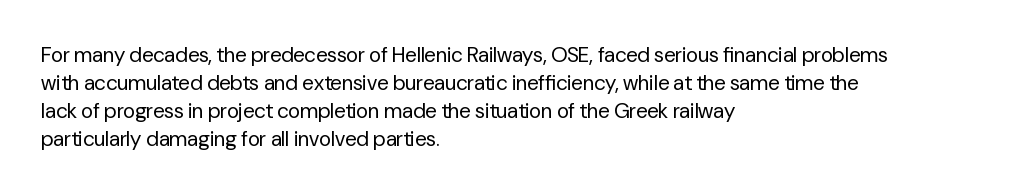
{"italic": "no", "bold": "no", "underline": "no", "align": "left", "line_spacing": "normal", "line_spacing_ratio": 1.34, "letter_spacing": "normal", "letter_spacing_em": 0.0, "glyph_px": 21}
